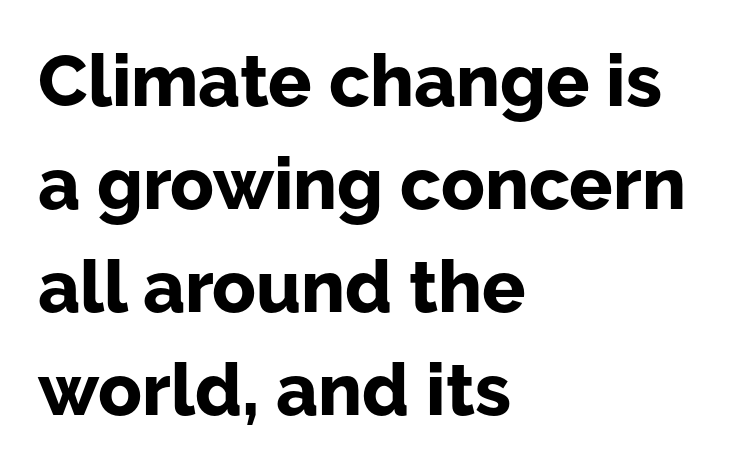
{"serif": "no", "italic": "no", "bold": "yes", "weight": "bold", "width": "normal", "stroke_contrast": "low", "x_height": "medium", "monospaced": "no", "underline": "no", "align": "left", "line_spacing": "normal", "line_spacing_ratio": 1.43, "letter_spacing": "normal", "letter_spacing_em": 0.0, "glyph_px": 72}
